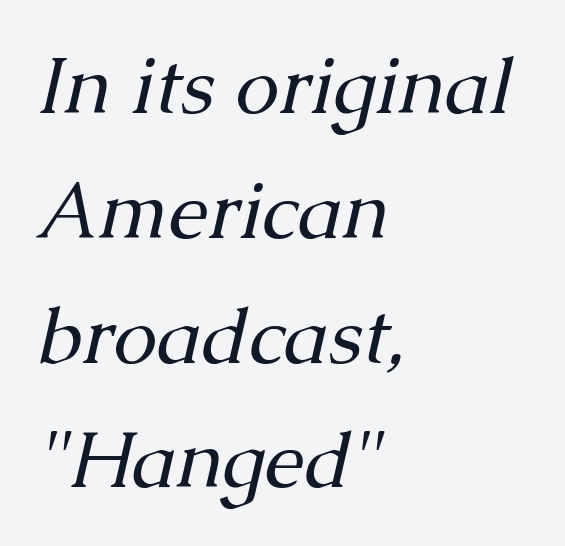
Q: Is the text bold? A: No.
Q: Is the text italic (slanted)? A: Yes, it leans right by about 13 degrees.
Q: Is the typeface a serif or a sans-serif typeface? A: Serif.
Q: Is the text underlined? A: No.
Q: How is the paragraph aligned? A: Left-aligned.
Q: Is the spacing between letters normal or unusually wide? A: Normal.
Q: Is the spacing between lines tight, normal or loose? A: Normal.
Q: Width (condensed, normal, or wide)? A: Normal.
Q: Stroke contrast? A: Medium.
Q: x-height? A: Medium.
Q: Monospaced? A: No.
